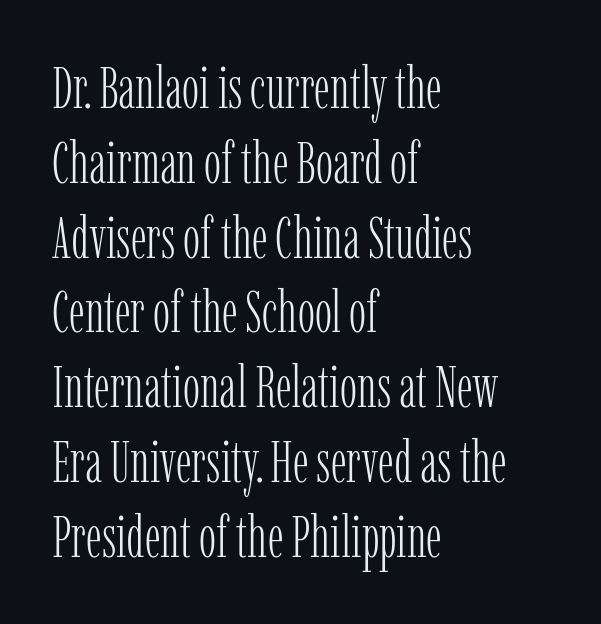
The image shows 58 px light, condensed serif type, upright; set left-aligned, normal line spacing (1.29x), normal letter spacing, not underlined; low stroke contrast and a medium x-height.
